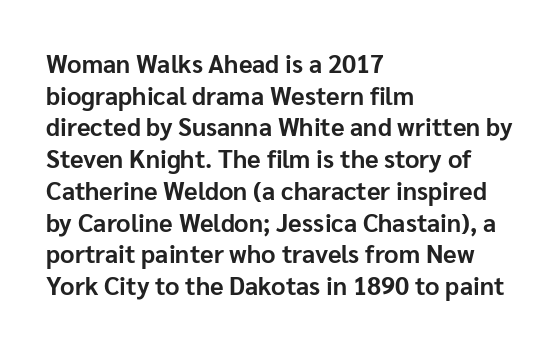
The image shows 25 px bold type, upright; set left-aligned, normal line spacing (1.27x), normal letter spacing, not underlined.
